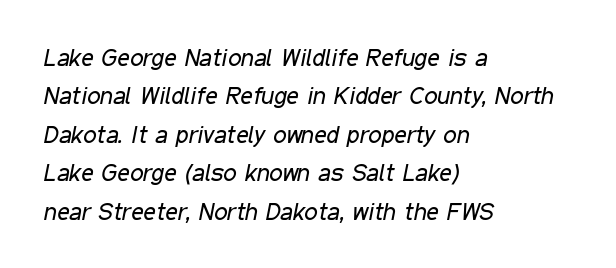
Q: Is the text bold? A: No.
Q: Is the text italic (slanted)? A: Yes, it leans right by about 11 degrees.
Q: Is the text underlined? A: No.
Q: How is the paragraph aligned? A: Left-aligned.
Q: Is the spacing between letters normal or unusually wide? A: Normal.
Q: Is the spacing between lines tight, normal or loose? A: Normal.
